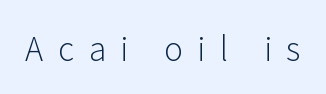
The image shows 32 px light sans-serif type, upright; set unusually wide letter spacing (+0.45 em), not underlined; low stroke contrast and a medium x-height.
